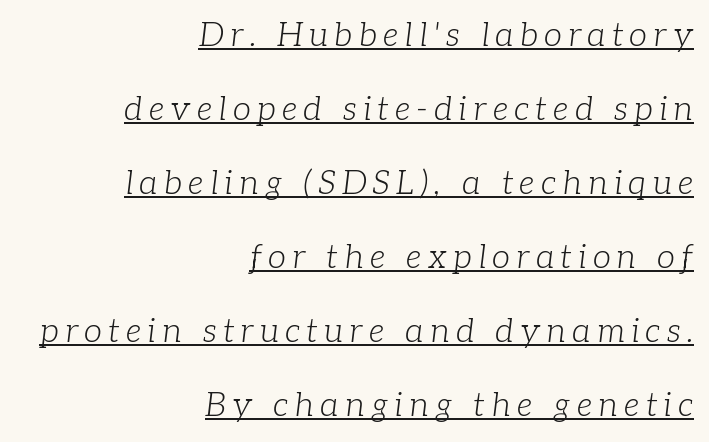
The image shows 33 px light serif type, italic (leaning right); set right-aligned, loose line spacing (2.24x), underlined; low stroke contrast and a medium x-height.
